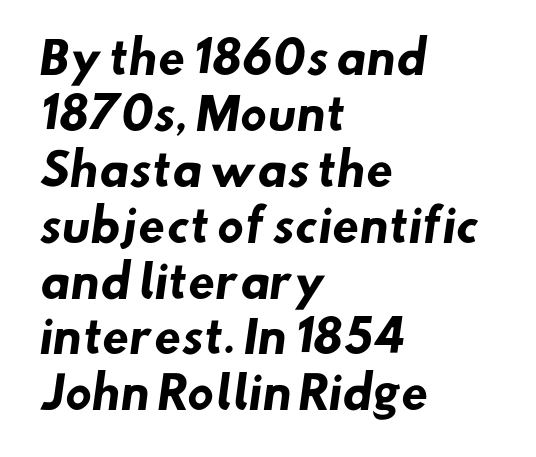
Q: Is the text bold? A: Yes.
Q: Is the typeface a serif or a sans-serif typeface? A: Sans-serif.
Q: Is the text underlined? A: No.
Q: How is the paragraph aligned? A: Left-aligned.
Q: Is the spacing between letters normal or unusually wide? A: Normal.
Q: Is the spacing between lines tight, normal or loose? A: Normal.
Q: Width (condensed, normal, or wide)? A: Normal.
Q: Stroke contrast? A: Low.
Q: x-height? A: Small.
Q: Monospaced? A: No.
